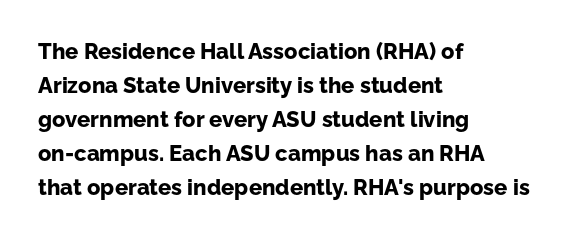
{"italic": "no", "bold": "yes", "underline": "no", "align": "left", "line_spacing": "normal", "line_spacing_ratio": 1.55, "letter_spacing": "normal", "letter_spacing_em": 0.0, "glyph_px": 22}
